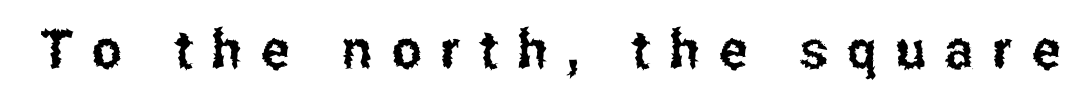
The image shows 53 px condensed sans-serif type, upright; set unusually wide letter spacing (+0.37 em), not underlined; low stroke contrast and a medium x-height.
